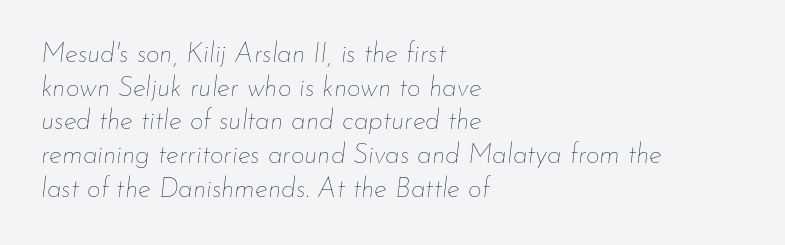
Does the leading feel generous? No, just average. The letters look calm and open, with moderate or lighter stems. Caption: standard tracking, unaltered. Is the block centered? No — it sits flush against the left margin. Check under the words: just untouched page. Would a proofreader flag this as italicized? Yes.
